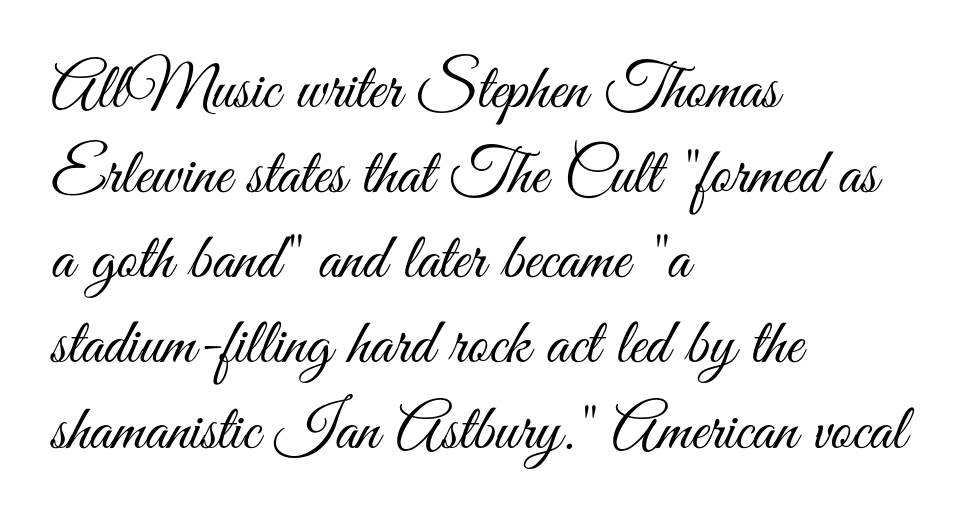
{"serif": "no", "bold": "no", "weight": "light", "width": "condensed", "stroke_contrast": "medium", "x_height": "small", "monospaced": "no", "underline": "no", "align": "left", "line_spacing": "normal", "line_spacing_ratio": 1.31, "letter_spacing": "normal", "letter_spacing_em": 0.0, "glyph_px": 65}
